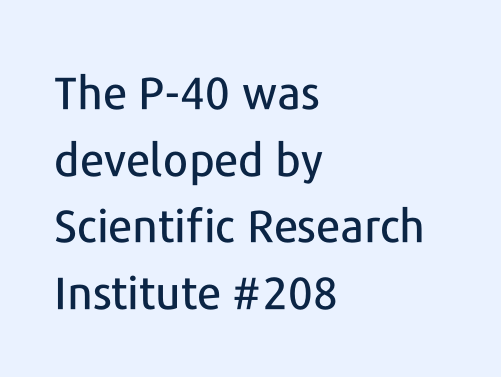
{"serif": "no", "italic": "no", "width": "normal", "stroke_contrast": "low", "x_height": "medium", "monospaced": "no", "underline": "no", "align": "left", "line_spacing": "normal", "line_spacing_ratio": 1.48, "letter_spacing": "normal", "letter_spacing_em": 0.0, "glyph_px": 45}
